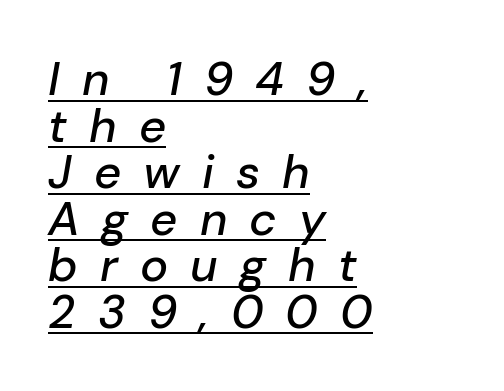
The image shows 47 px text type, italic (leaning right); set left-aligned, tight line spacing (0.99x), unusually wide letter spacing (+0.47 em), underlined; low stroke contrast and a medium x-height.
